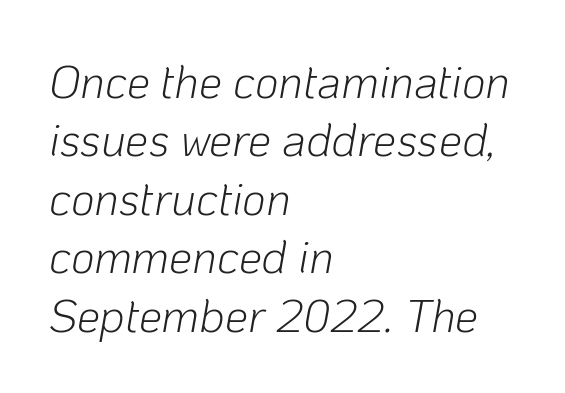
Q: Is the text bold? A: No.
Q: Is the text italic (slanted)? A: Yes, it leans right by about 10 degrees.
Q: Is the text underlined? A: No.
Q: How is the paragraph aligned? A: Left-aligned.
Q: Is the spacing between letters normal or unusually wide? A: Normal.
Q: Is the spacing between lines tight, normal or loose? A: Normal.
Q: Width (condensed, normal, or wide)? A: Normal.
Q: Stroke contrast? A: Low.
Q: x-height? A: Medium.
Q: Monospaced? A: No.
